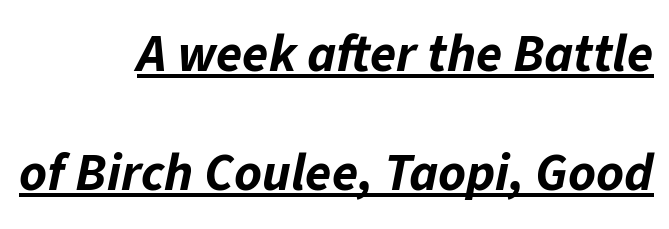
If you drew a ruler down the right edge, every line would touch it. Glyph-to-glyph distance matches everyday printed text. Do the characters align in a grid? No, the font is proportional. Airy leading. Decoration check: the copy is underlined.
